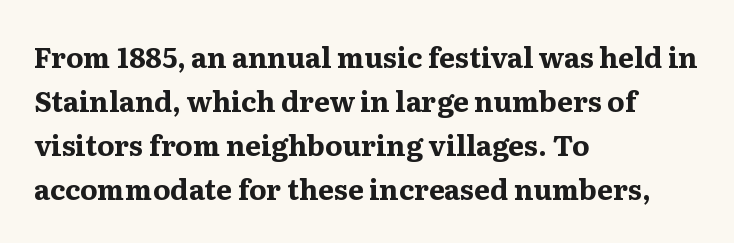
{"serif": "yes", "italic": "no", "bold": "yes", "weight": "bold", "width": "normal", "stroke_contrast": "medium", "x_height": "medium", "monospaced": "no", "underline": "no", "align": "left", "line_spacing": "normal", "line_spacing_ratio": 1.57, "letter_spacing": "normal", "letter_spacing_em": 0.0, "glyph_px": 28}
